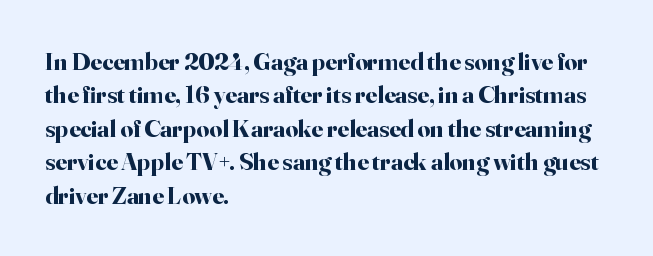
{"italic": "no", "bold": "yes", "underline": "no", "align": "left", "line_spacing": "normal", "line_spacing_ratio": 1.34, "letter_spacing": "normal", "letter_spacing_em": 0.0, "glyph_px": 25}
